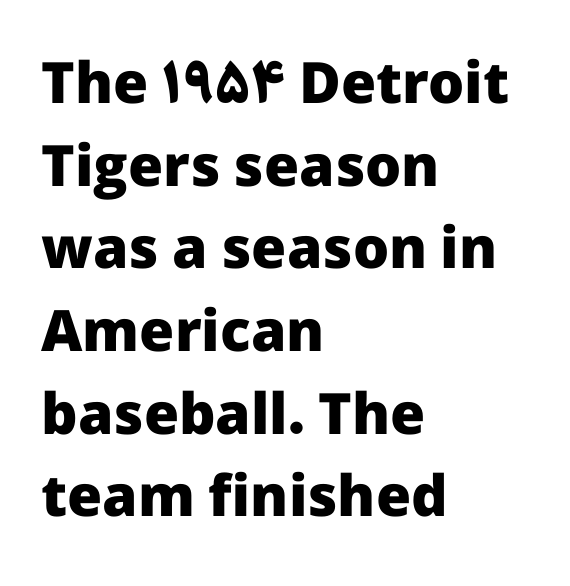
The designer went with a sans here, leaving each stem footless. Alignment: flush left. The letters stand straight up with perfectly vertical stems. A normal amount of white space separates one row of letters from the next. The tracking reads as untouched default to a designer's eye. Note the varied advance widths — an 'i' is clearly narrower than an 'm'.
